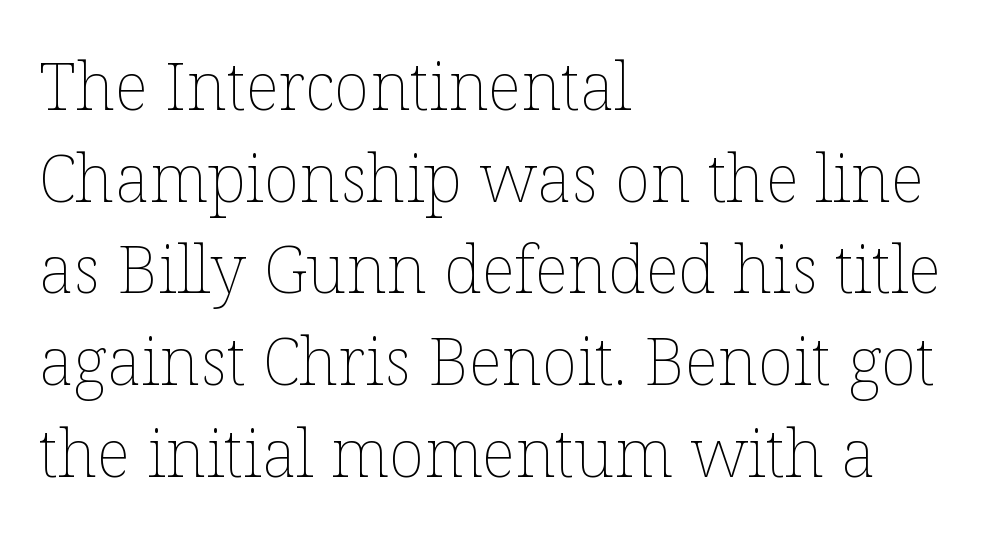
The image shows 66 px thin type, upright; set left-aligned, normal line spacing (1.39x), normal letter spacing, not underlined; low stroke contrast and a medium x-height.
